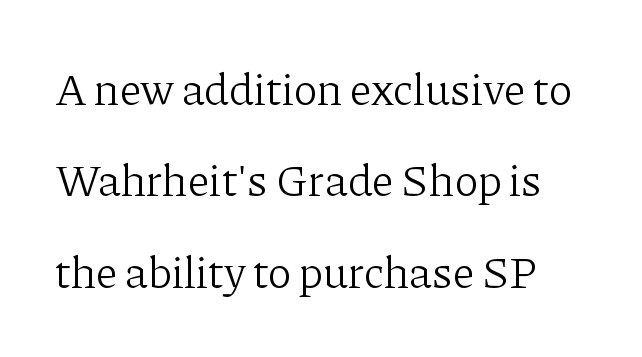
Q: Is the text bold? A: No.
Q: Is the text italic (slanted)? A: No, it is upright.
Q: Is the typeface a serif or a sans-serif typeface? A: Serif.
Q: Is the text underlined? A: No.
Q: Is the spacing between letters normal or unusually wide? A: Normal.
Q: Is the spacing between lines tight, normal or loose? A: Loose.
Q: Width (condensed, normal, or wide)? A: Normal.
Q: Stroke contrast? A: Low.
Q: x-height? A: Medium.
Q: Monospaced? A: No.
